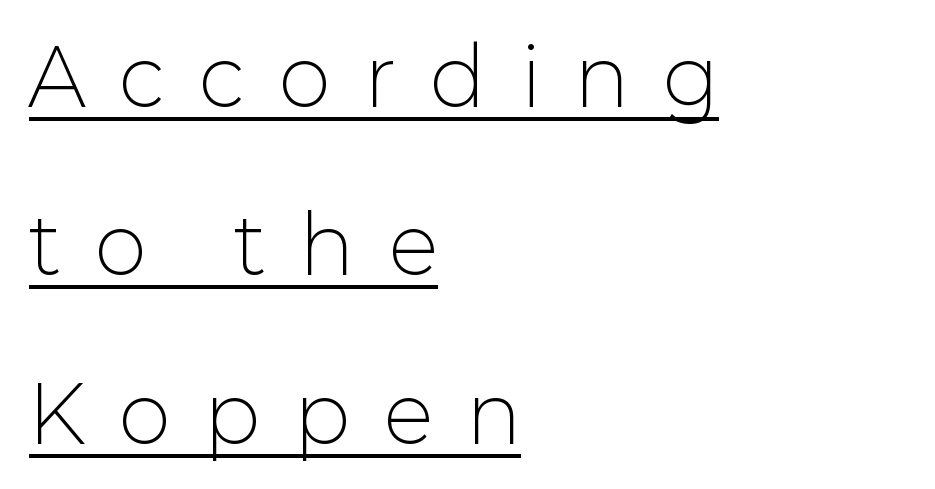
The image shows 79 px light sans-serif type, upright; set left-aligned, loose line spacing (2.13x), unusually wide letter spacing (+0.45 em), underlined; low stroke contrast and a medium x-height.
